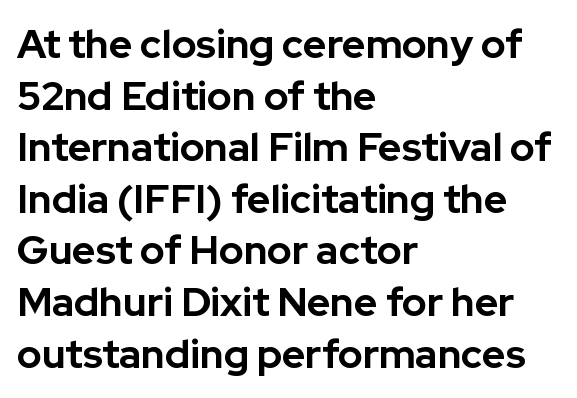
The image shows 40 px bold sans-serif type, upright; set left-aligned, normal line spacing (1.29x), normal letter spacing, not underlined; low stroke contrast and a medium x-height.
